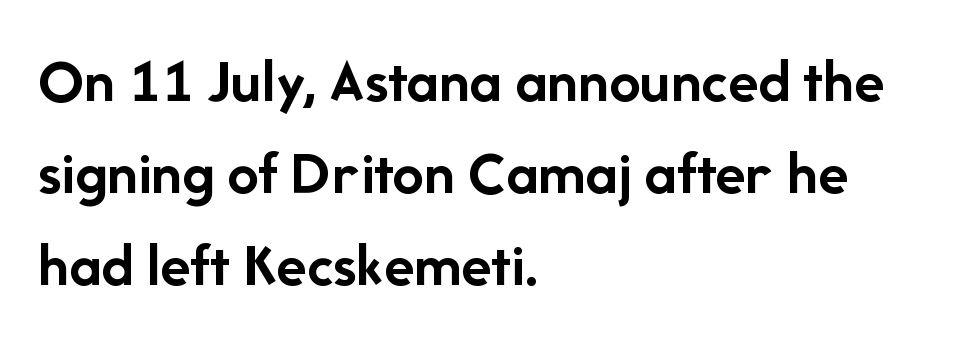
Words appear dense and cohesive because spacing is normal. Does the lettering tilt? It doesn't — this is upright. Nobody drew a line under any word here. Serifs: no, the terminals of the letterforms are clean. Every letter is thick-stroked: bold, no question. A typesetter would call this proportional, since set widths differ per character.
